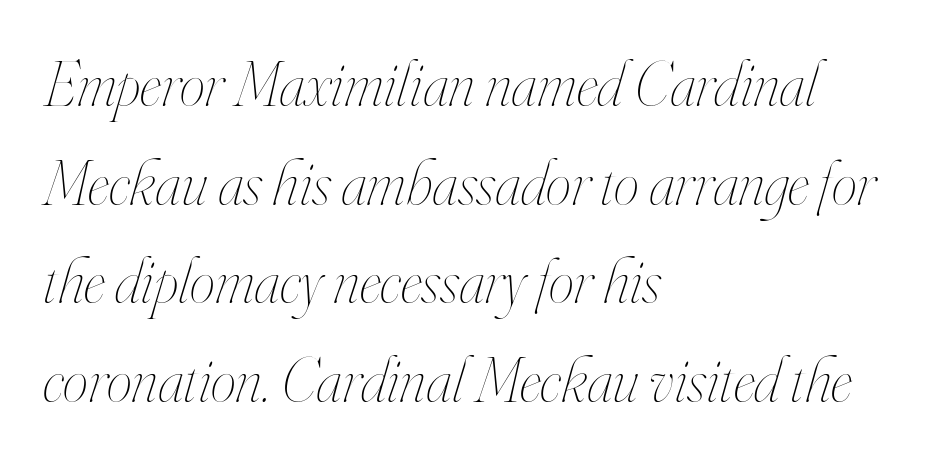
{"italic": "yes", "lean": "right", "slant_degrees": 16, "bold": "no", "weight": "thin", "width": "condensed", "stroke_contrast": "high", "x_height": "small", "monospaced": "no", "underline": "no", "align": "left", "line_spacing": "normal", "line_spacing_ratio": 1.54, "letter_spacing": "normal", "letter_spacing_em": 0.0, "glyph_px": 64}
